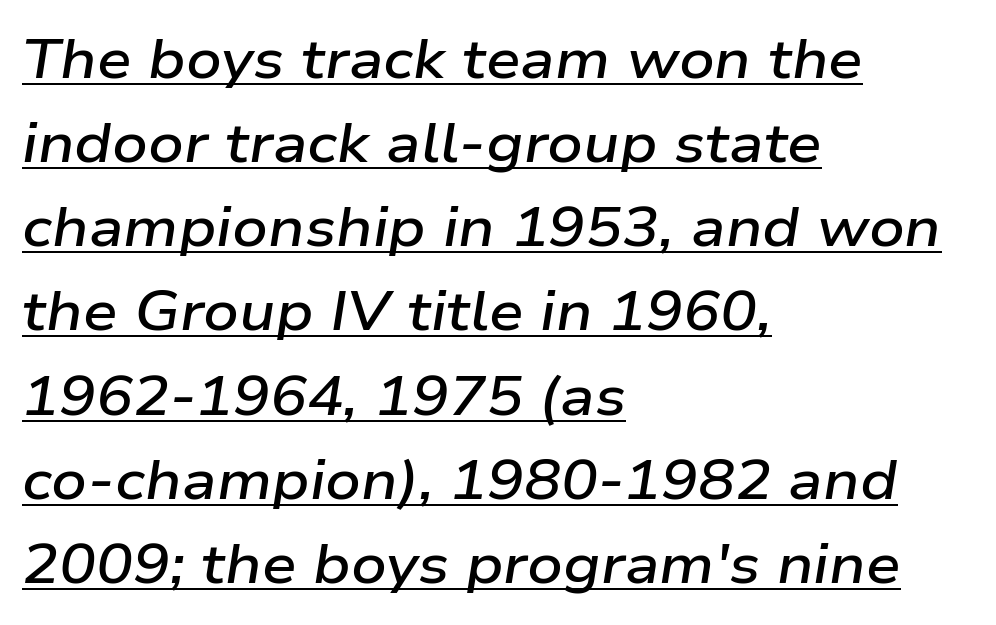
{"italic": "yes", "lean": "right", "slant_degrees": 9, "bold": "semi", "weight": "semibold", "width": "wide", "stroke_contrast": "low", "x_height": "medium", "monospaced": "no", "underline": "yes", "align": "left", "line_spacing": "normal", "line_spacing_ratio": 1.53, "letter_spacing": "normal", "letter_spacing_em": 0.0, "glyph_px": 55}
